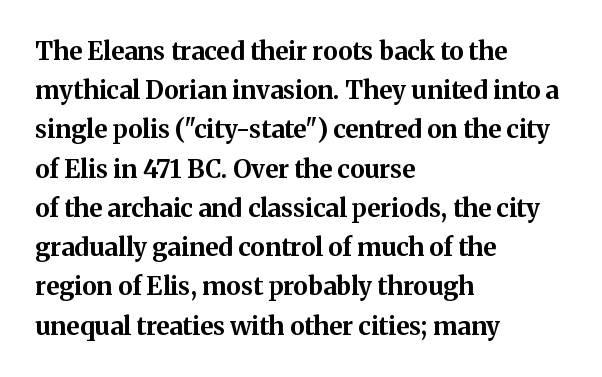
{"italic": "no", "bold": "yes", "underline": "no", "align": "left", "line_spacing": "normal", "line_spacing_ratio": 1.57, "letter_spacing": "normal", "letter_spacing_em": 0.0, "glyph_px": 25}
